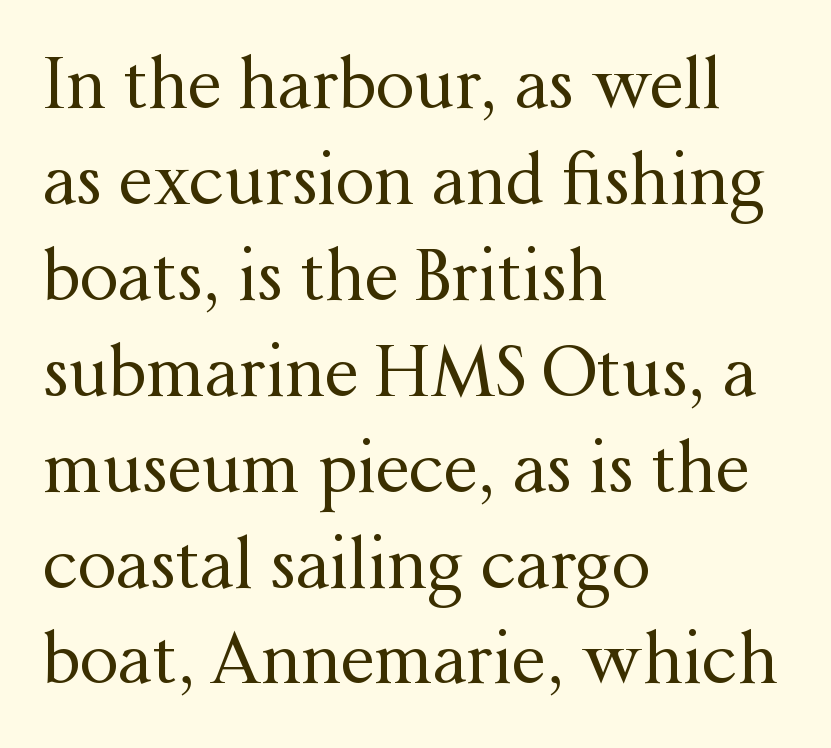
{"serif": "yes", "italic": "no", "bold": "no", "weight": "regular", "width": "normal", "stroke_contrast": "medium", "x_height": "medium", "monospaced": "no", "underline": "no", "align": "left", "line_spacing": "normal", "line_spacing_ratio": 1.39, "letter_spacing": "normal", "letter_spacing_em": 0.0, "glyph_px": 69}
